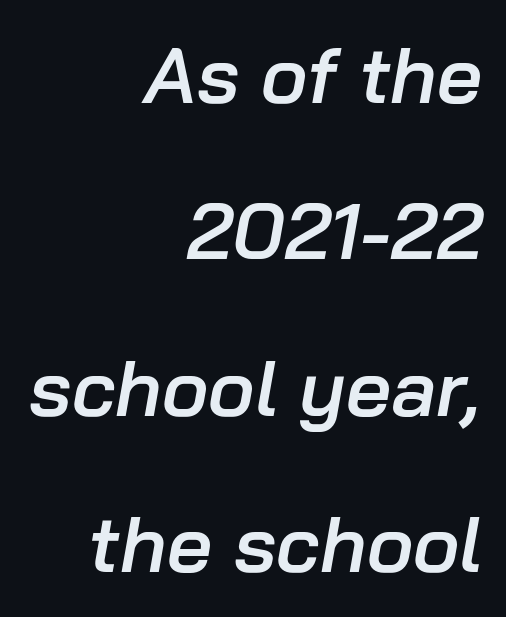
Does the leading feel generous? Absolutely, it's lavish. Just letters on the line, the space beneath them empty. A typesetter would call this proportional, since set widths differ per character. If you drew a ruler down the right edge, every line would touch it. Semibold letterforms, between regular and bold.
